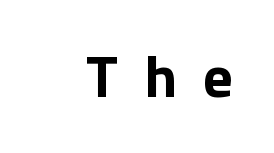
{"serif": "no", "italic": "no", "bold": "yes", "weight": "bold", "width": "normal", "stroke_contrast": "low", "x_height": "medium", "monospaced": "no", "underline": "no", "letter_spacing": "wide", "letter_spacing_em": 0.45, "glyph_px": 59}
